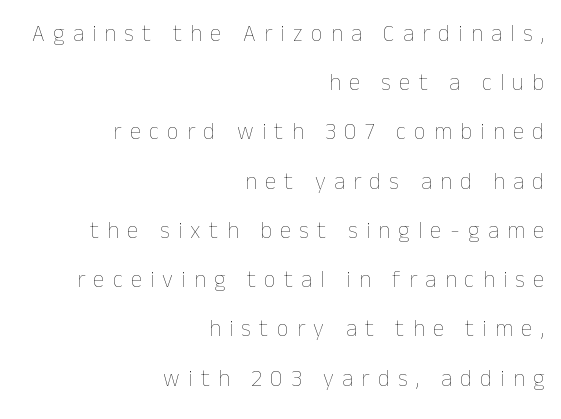
The image shows 23 px text type, upright; set right-aligned, loose line spacing (2.14x), unusually wide letter spacing (+0.36 em), not underlined.
